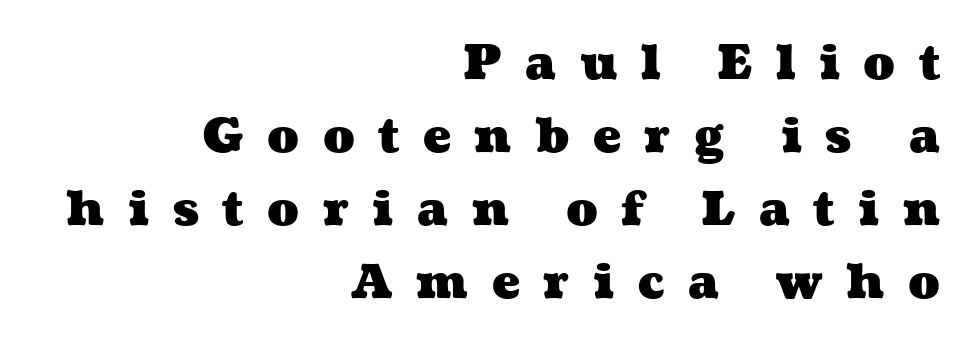
Q: Is the text bold? A: Yes.
Q: Is the text underlined? A: No.
Q: How is the paragraph aligned? A: Right-aligned.
Q: Is the spacing between letters normal or unusually wide? A: Unusually wide.
Q: Is the spacing between lines tight, normal or loose? A: Normal.
Q: Width (condensed, normal, or wide)? A: Wide.
Q: Stroke contrast? A: Medium.
Q: x-height? A: Medium.
Q: Monospaced? A: No.
